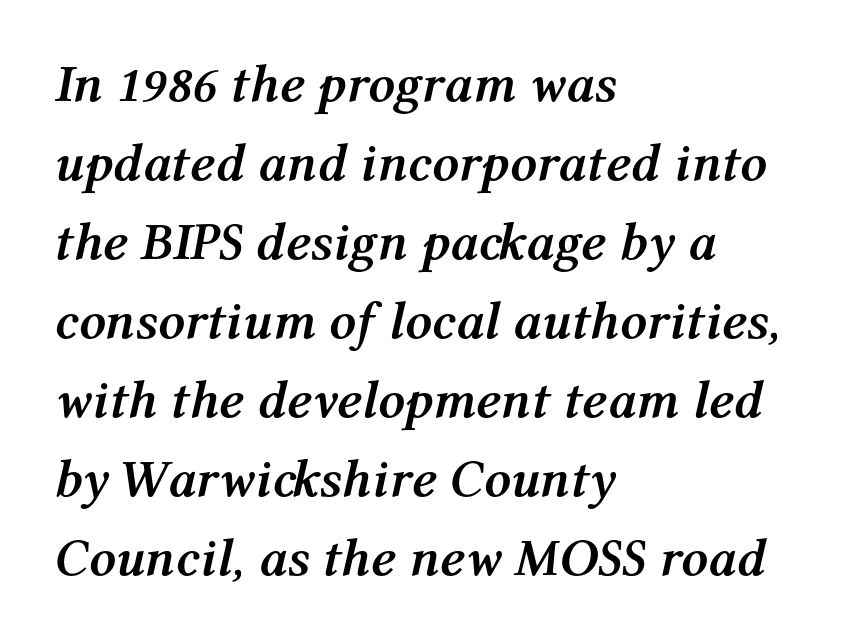
{"italic": "yes", "lean": "right", "slant_degrees": 12, "bold": "yes", "weight": "semibold", "width": "normal", "stroke_contrast": "medium", "x_height": "medium", "monospaced": "no", "underline": "no", "align": "left", "line_spacing": "normal", "line_spacing_ratio": 1.49, "letter_spacing": "normal", "letter_spacing_em": 0.0, "glyph_px": 53}
